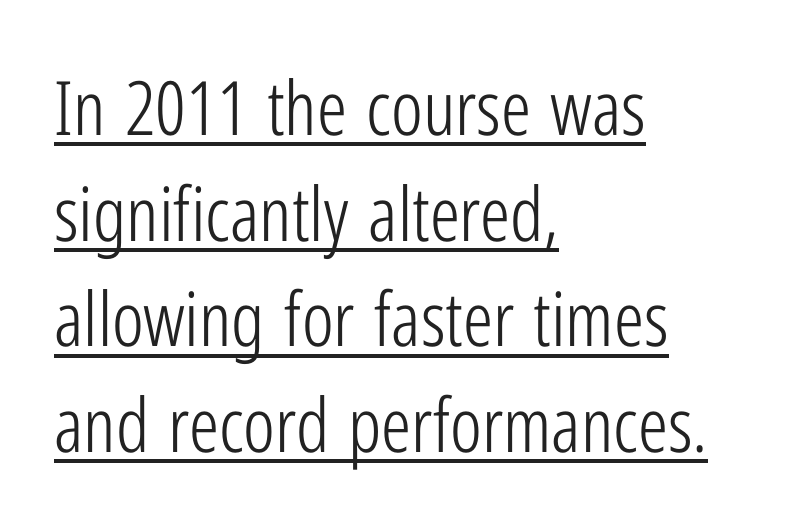
{"serif": "no", "italic": "no", "bold": "no", "weight": "light", "width": "condensed", "stroke_contrast": "low", "x_height": "medium", "monospaced": "no", "underline": "yes", "align": "left", "line_spacing": "normal", "line_spacing_ratio": 1.41, "letter_spacing": "normal", "letter_spacing_em": 0.0, "glyph_px": 75}
